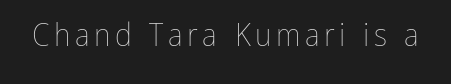
Q: Is the text bold? A: No.
Q: Is the text italic (slanted)? A: No, it is upright.
Q: Is the text underlined? A: No.
Q: Width (condensed, normal, or wide)? A: Condensed.
Q: Stroke contrast? A: Low.
Q: x-height? A: Medium.
Q: Monospaced? A: No.
